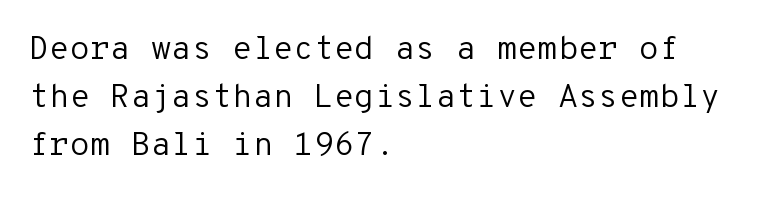
On a weight scale, this lands at 450 or below. Notice how the passage keeps a crisp vertical edge on the left only. Is there any slant? The stems are plumb. Is this a fixed-width face? Yes — each glyph sits in an identical cell. Letterform terminals end flat and unadorned throughout the passage.
